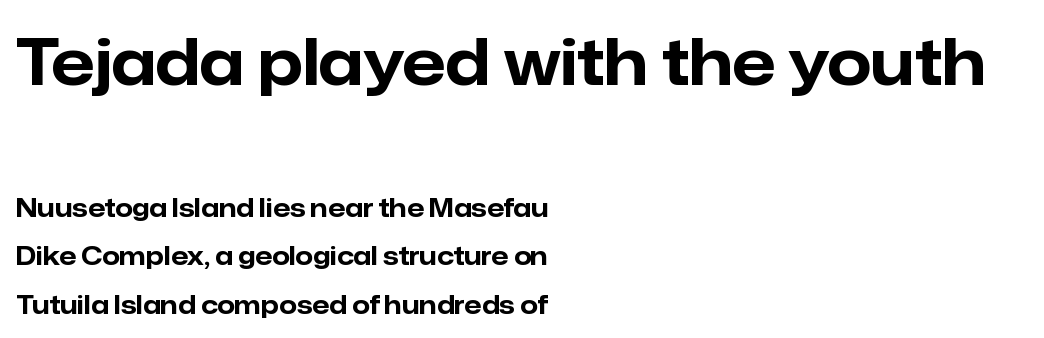
Compared with an ordinary text face, these strokes are far heavier — a full bold. Nobody drew a line under any word here. The lines are spread far apart with generous leading. Each letter's strokes conclude bluntly, with no projecting serifs. The paragraph shown leans on its left margin. Spacing verdict: proportional, widths tailored to each character.
